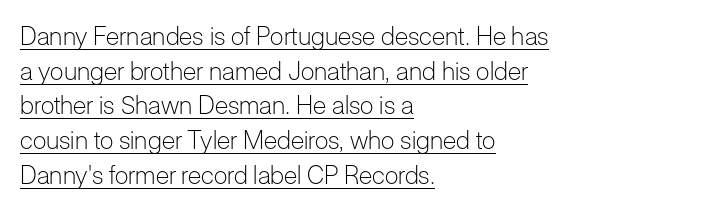
{"italic": "no", "bold": "no", "underline": "yes", "align": "left", "line_spacing": "normal", "line_spacing_ratio": 1.39, "letter_spacing": "normal", "letter_spacing_em": 0.0, "glyph_px": 25}
